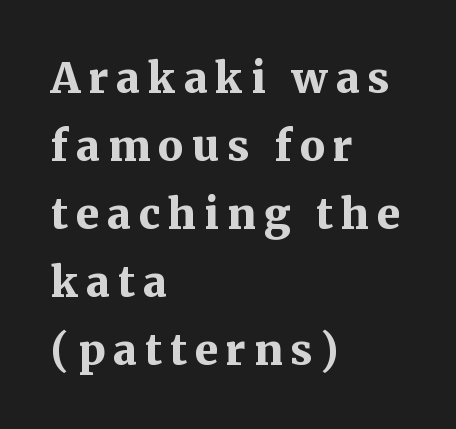
{"serif": "yes", "italic": "no", "bold": "yes", "weight": "bold", "width": "normal", "stroke_contrast": "medium", "x_height": "medium", "monospaced": "no", "underline": "no", "align": "left", "line_spacing": "normal", "line_spacing_ratio": 1.62, "glyph_px": 42}
